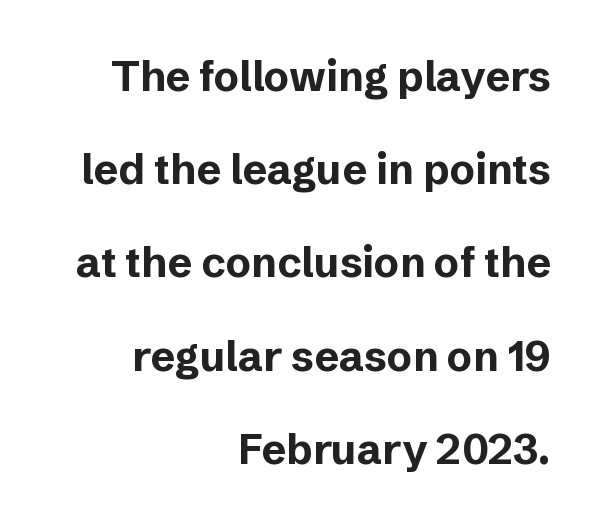
The image shows 42 px bold sans-serif type, upright; set right-aligned, loose line spacing (2.22x), normal letter spacing, not underlined; low stroke contrast and a medium x-height.
